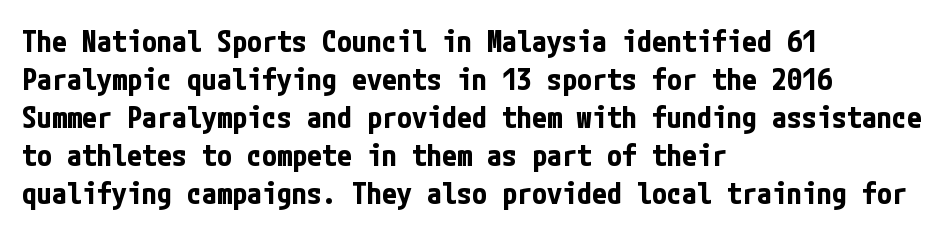
The image shows 30 px bold, condensed sans-serif type, upright; set left-aligned, normal line spacing (1.27x), normal letter spacing, not underlined; low stroke contrast and a medium x-height.
